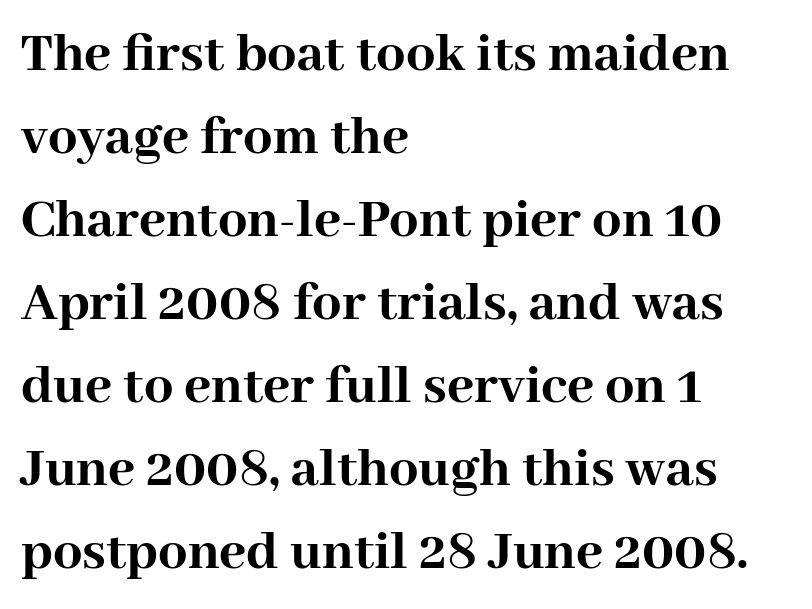
Q: Is the text bold? A: Yes.
Q: Is the text italic (slanted)? A: No, it is upright.
Q: Is the typeface a serif or a sans-serif typeface? A: Serif.
Q: Is the text underlined? A: No.
Q: How is the paragraph aligned? A: Left-aligned.
Q: Is the spacing between letters normal or unusually wide? A: Normal.
Q: Is the spacing between lines tight, normal or loose? A: Normal.
Q: Width (condensed, normal, or wide)? A: Normal.
Q: Stroke contrast? A: High.
Q: x-height? A: Medium.
Q: Monospaced? A: No.
